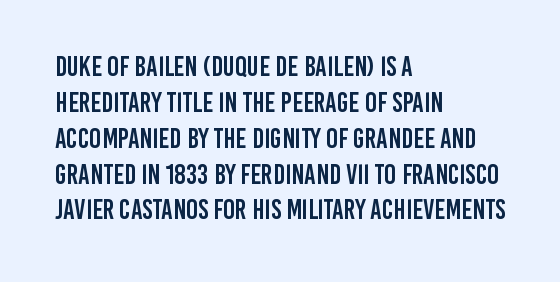
{"serif": "no", "italic": "no", "width": "condensed", "stroke_contrast": "low", "x_height": "large", "monospaced": "no", "underline": "no", "align": "left", "line_spacing": "normal", "line_spacing_ratio": 1.28, "letter_spacing": "normal", "letter_spacing_em": 0.0, "glyph_px": 28}
